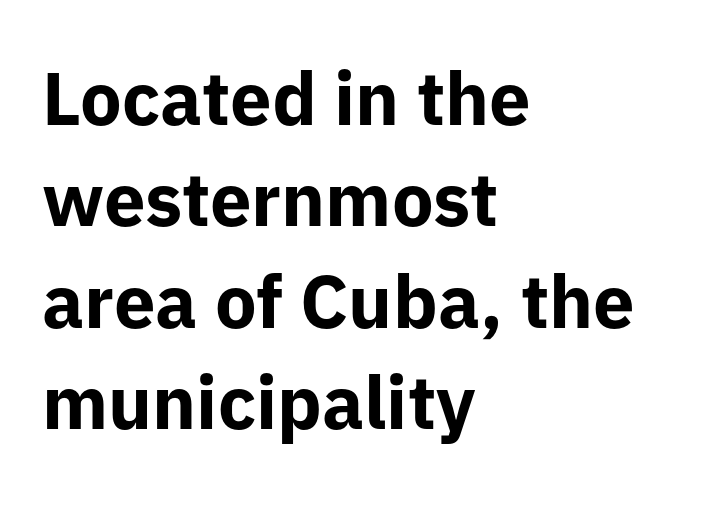
The image shows 74 px bold sans-serif type, upright; set left-aligned, normal line spacing (1.37x), normal letter spacing, not underlined; low stroke contrast and a medium x-height.
